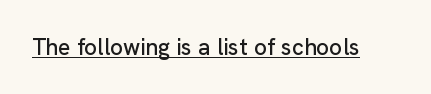
You can see a thin bar hugging the bottom of the glyphs. This rendering leaves character spacing at its baseline value. Style check: upright.
